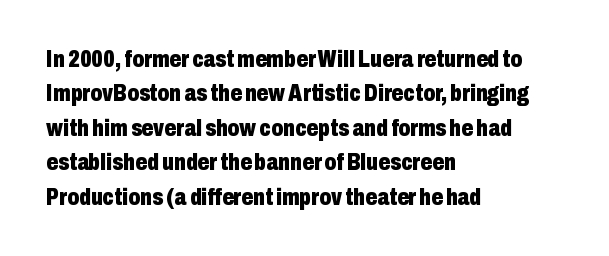
{"italic": "no", "bold": "yes", "underline": "no", "align": "left", "line_spacing": "normal", "line_spacing_ratio": 1.5, "letter_spacing": "normal", "letter_spacing_em": 0.0, "glyph_px": 23}
